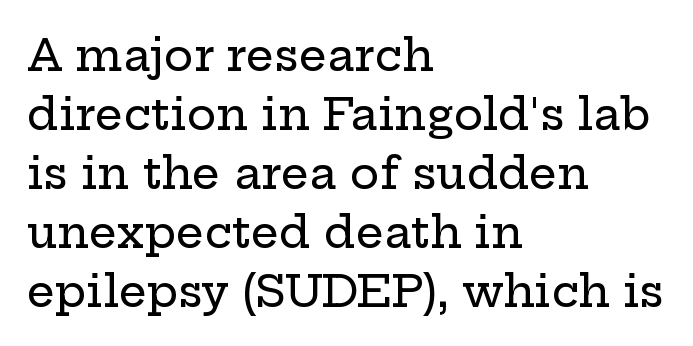
{"serif": "yes", "italic": "no", "width": "wide", "stroke_contrast": "low", "x_height": "medium", "monospaced": "no", "underline": "no", "align": "left", "line_spacing": "normal", "line_spacing_ratio": 1.34, "letter_spacing": "normal", "letter_spacing_em": 0.0, "glyph_px": 44}
